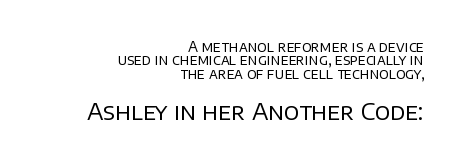
How would I describe the line gaps? Narrow and economical. Tracking value appears to be zero — textbook default spacing. Typesetter's note — lower block bumped up in size, upper block left smaller. Typeset ragged left — the right edge is the straight one. The strokes carry an ordinary text weight at most.
